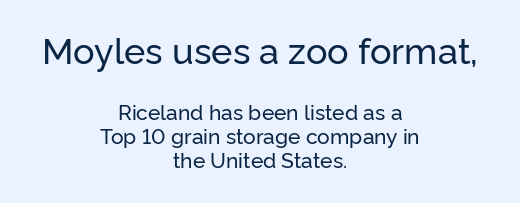
{"serif": "no", "italic": "no", "width": "normal", "stroke_contrast": "low", "x_height": "medium", "monospaced": "no", "underline": "no", "align": "center", "line_spacing": "tight", "line_spacing_ratio": 1.14, "letter_spacing": "normal", "letter_spacing_em": 0.0, "larger_block": "first", "size_ratio": 1.71, "glyph_px": 36}
